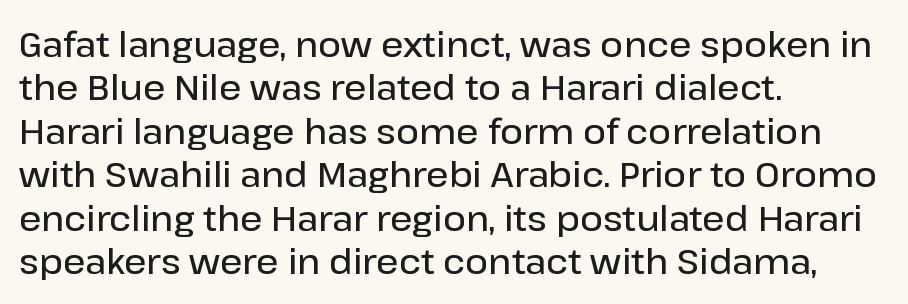
Characters follow at the spacing the type designer built in. Every letter is mildly thick-stroked: semibold rather than bold. Italic? Not at all — the glyphs are vertical. Nothing sits at the stroke ends, so this counts as sans-serif. Bare-footed words on every line. The lines in this sample share a left origin and differ only in where they stop.
